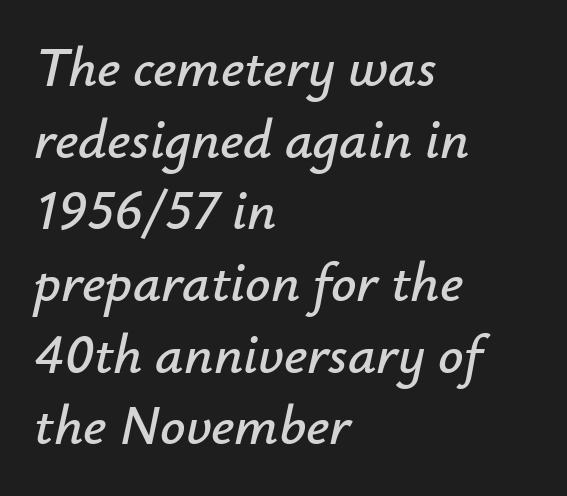
Standard letterfit; no display-style spreading of the glyphs. Baseline-to-baseline distance is the conventional proportion of letter height. The face used here is proportionally spaced, like ordinary book or web type. The letters are slanted; this is an italic face. Horizontally, the lines are justified to the leading edge only. Just letters on the line, the space beneath them empty.
